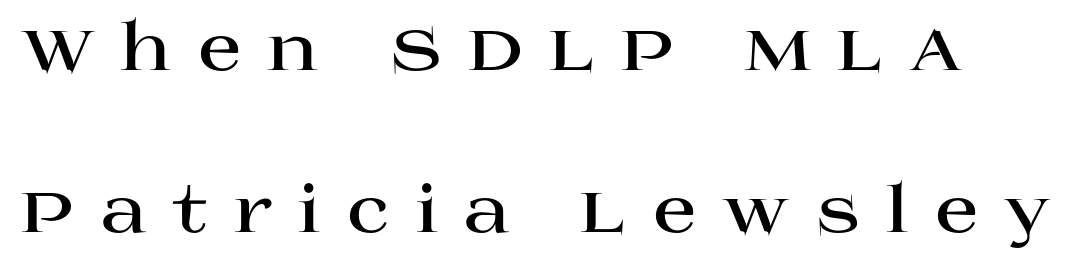
{"serif": "yes", "italic": "no", "bold": "yes", "weight": "bold", "width": "wide", "stroke_contrast": "high", "x_height": "large", "monospaced": "no", "underline": "no", "line_spacing": "loose", "line_spacing_ratio": 2.5, "letter_spacing": "wide", "letter_spacing_em": 0.39, "glyph_px": 65}
